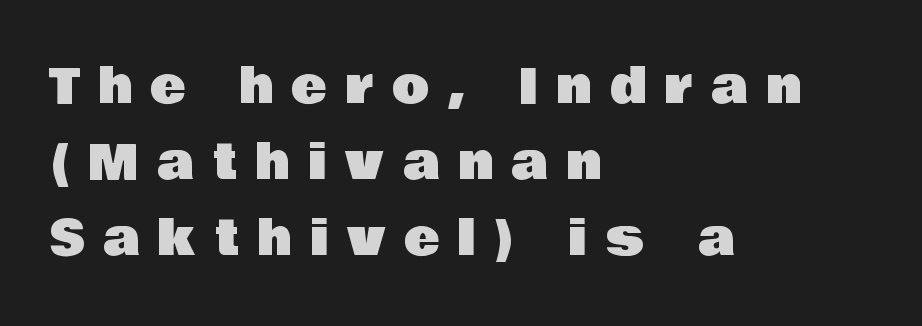
The image shows 48 px sans-serif type, upright; set left-aligned, normal line spacing (1.58x), unusually wide letter spacing (+0.39 em), not underlined; low stroke contrast and a large x-height.
